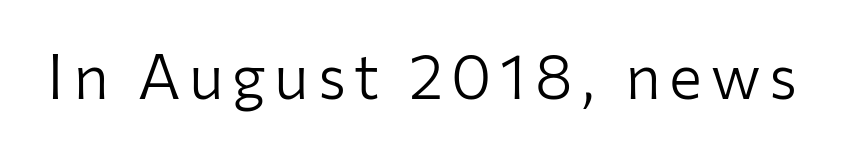
The passage shown is typed in a proportional face where columns would drift. Plain, unruled lines of type. These lines were composed using upright roman letters. No letter is thick-stroked: the sample isn't bold.
